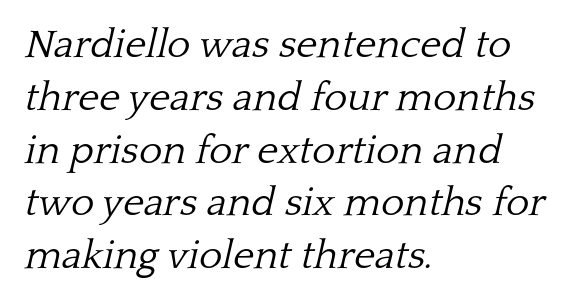
Q: Is the text bold? A: No.
Q: Is the text italic (slanted)? A: Yes, it leans right by about 13 degrees.
Q: Is the typeface a serif or a sans-serif typeface? A: Serif.
Q: Is the text underlined? A: No.
Q: How is the paragraph aligned? A: Left-aligned.
Q: Is the spacing between letters normal or unusually wide? A: Normal.
Q: Is the spacing between lines tight, normal or loose? A: Normal.
Q: Width (condensed, normal, or wide)? A: Normal.
Q: Stroke contrast? A: Low.
Q: x-height? A: Medium.
Q: Monospaced? A: No.
